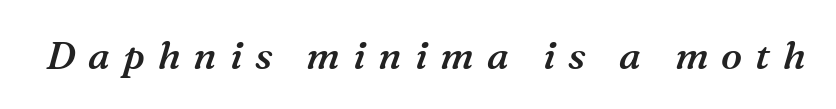
The gap between lines stays unmarked. Does the type have serifs? Yes, each stem ends in a small foot. Designer's note — italics engaged. Look at the stroke-to-counter ratio: somewhat heavy, a semibold. These lines are rendered in a variable-pitch font. Honestly, the letter spacing is so wide it's the main thing you notice.
